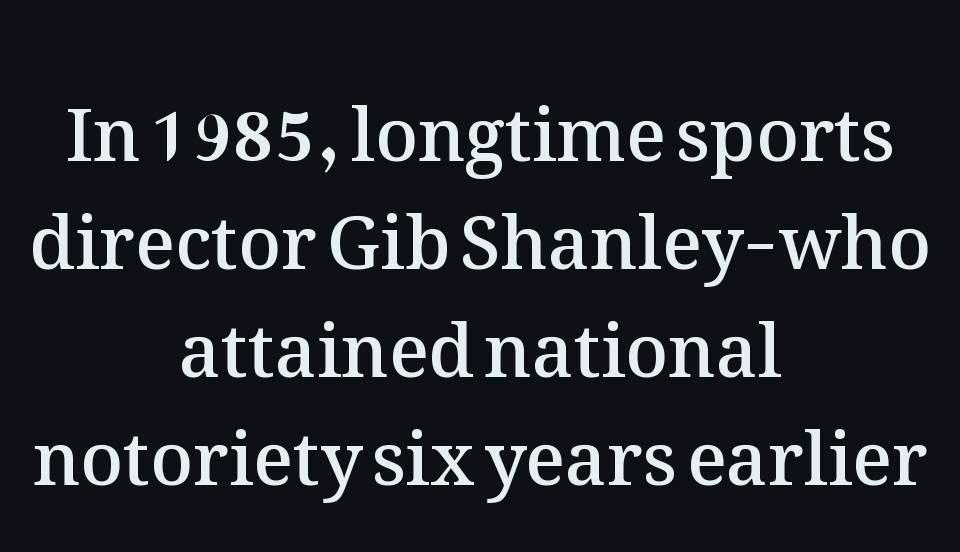
Vertical strokes here are truly vertical. Is this a fixed-width face? No — the glyphs have proportional, varying widths. The space beneath each line is pristine and unruled. Observe the ordinary spacing: letters are neighbours, not strangers. How would I describe the line gaps? Plain and ordinary. These lines stack symmetrically, like a column narrowing and widening about its center.
